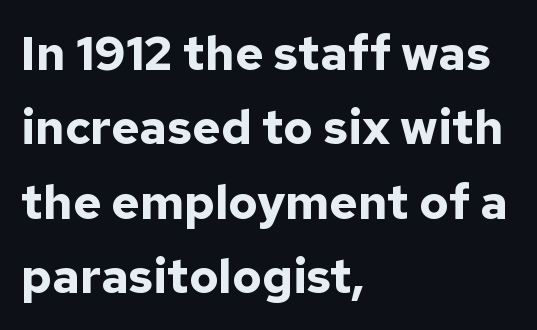
Q: Is the text bold? A: Yes.
Q: Is the text italic (slanted)? A: No, it is upright.
Q: Is the typeface a serif or a sans-serif typeface? A: Sans-serif.
Q: Is the text underlined? A: No.
Q: How is the paragraph aligned? A: Left-aligned.
Q: Is the spacing between letters normal or unusually wide? A: Normal.
Q: Is the spacing between lines tight, normal or loose? A: Normal.
Q: Width (condensed, normal, or wide)? A: Normal.
Q: Stroke contrast? A: Low.
Q: x-height? A: Medium.
Q: Monospaced? A: No.
